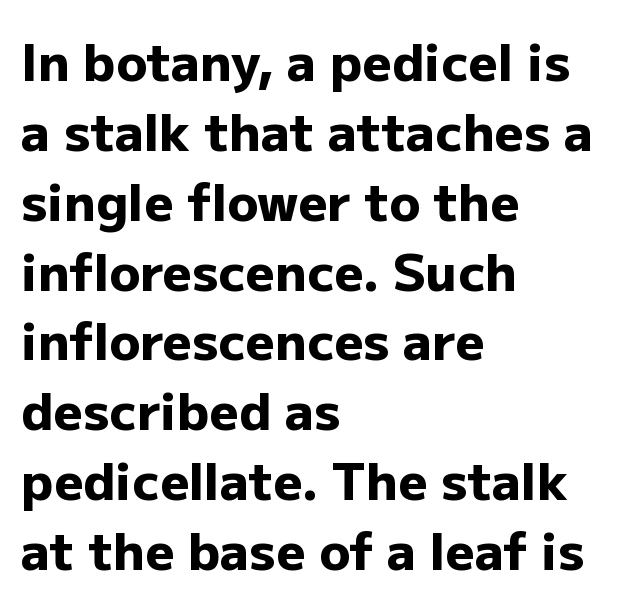
The image shows 51 px heavy sans-serif type, upright; set left-aligned, normal line spacing (1.37x), normal letter spacing, not underlined; low stroke contrast and a medium x-height.
